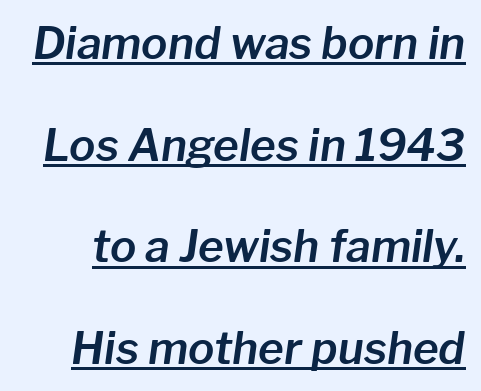
{"italic": "yes", "lean": "right", "slant_degrees": 8, "width": "normal", "stroke_contrast": "low", "x_height": "medium", "monospaced": "no", "underline": "yes", "line_spacing": "loose", "line_spacing_ratio": 2.31, "letter_spacing": "normal", "letter_spacing_em": 0.0, "glyph_px": 44}
